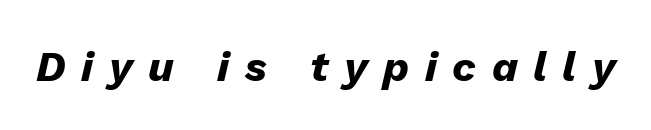
The image shows 42 px heavy type, italic (leaning right); set unusually wide letter spacing (+0.37 em), not underlined; low stroke contrast and a medium x-height.
